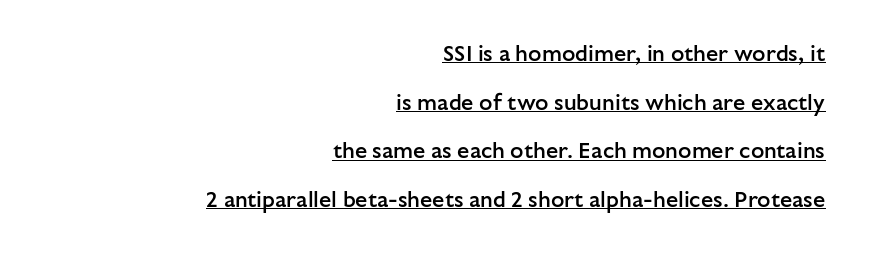
Q: Is the text bold? A: Semi-bold.
Q: Is the text italic (slanted)? A: No, it is upright.
Q: Is the text underlined? A: Yes.
Q: How is the paragraph aligned? A: Right-aligned.
Q: Is the spacing between letters normal or unusually wide? A: Normal.
Q: Is the spacing between lines tight, normal or loose? A: Loose.
